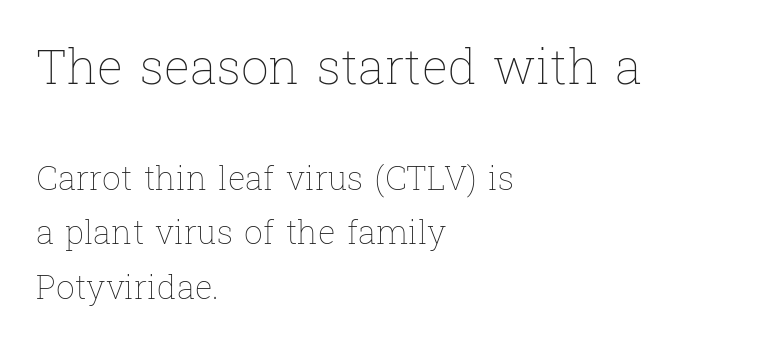
The leading is moderate, giving the passage an even texture. Short note: letters normally spaced. This rendering features lettering with no underline. Stroke thickness stays within the range of a standard reading face or lighter. Designer's note — italics off, roman on.
